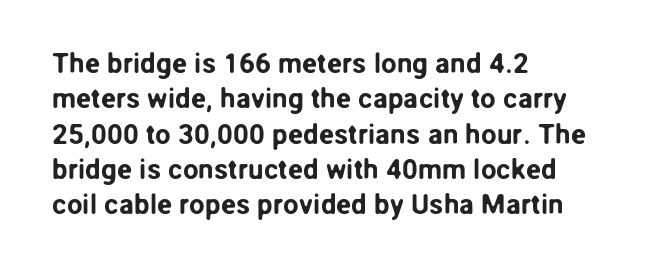
{"serif": "no", "italic": "no", "width": "normal", "stroke_contrast": "low", "x_height": "medium", "monospaced": "no", "underline": "no", "align": "left", "line_spacing": "normal", "line_spacing_ratio": 1.26, "letter_spacing": "normal", "letter_spacing_em": 0.0, "glyph_px": 28}
